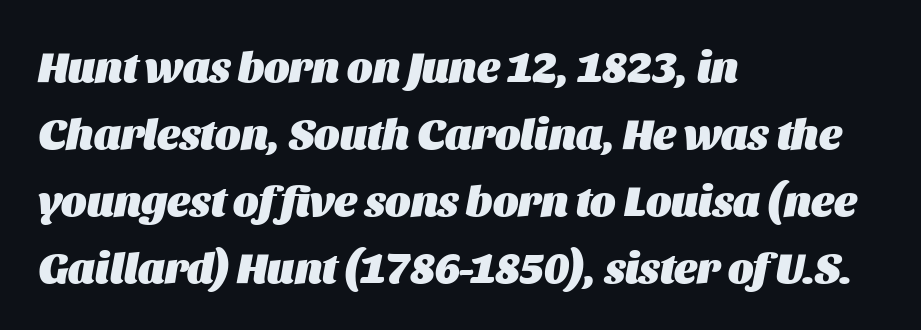
Q: Is the text bold? A: Yes.
Q: Is the text italic (slanted)? A: Yes, it leans right by about 11 degrees.
Q: Is the text underlined? A: No.
Q: How is the paragraph aligned? A: Left-aligned.
Q: Is the spacing between letters normal or unusually wide? A: Normal.
Q: Is the spacing between lines tight, normal or loose? A: Normal.
Q: Width (condensed, normal, or wide)? A: Normal.
Q: Stroke contrast? A: Medium.
Q: x-height? A: Large.
Q: Monospaced? A: No.
